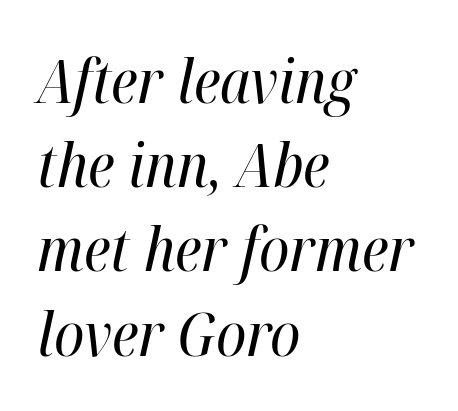
Teacher's note: observe the even left margin — that is flush-left alignment. Character widths vary here, with narrow letters taking less room than wide ones. This sample uses an oblique cut, with every glyph tilted off the vertical. Here the glyphs are tracked normally, forming tight word shapes. Rule under the text: the space is simply empty.
